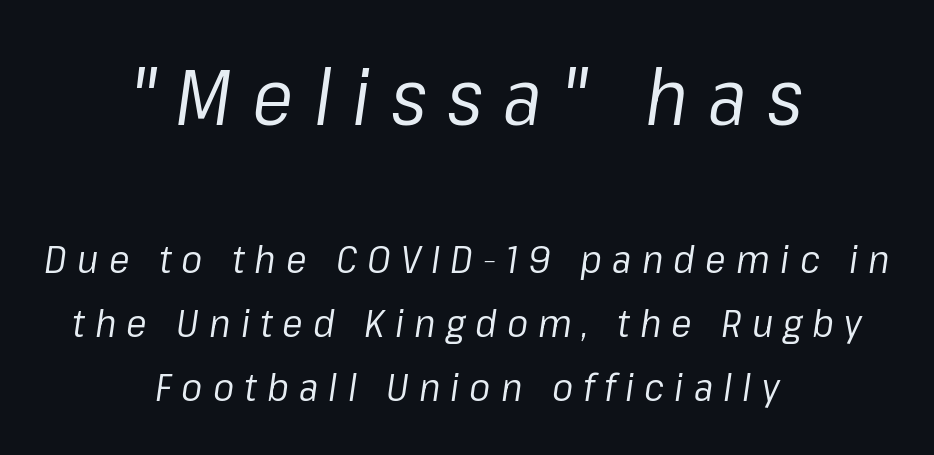
The image shows 78 px regular-weight type, italic (leaning right); set centered, normal line spacing (1.64x), unusually wide letter spacing (+0.26 em), not underlined; the first (top) block is 2.0x larger; low stroke contrast and a medium x-height.
